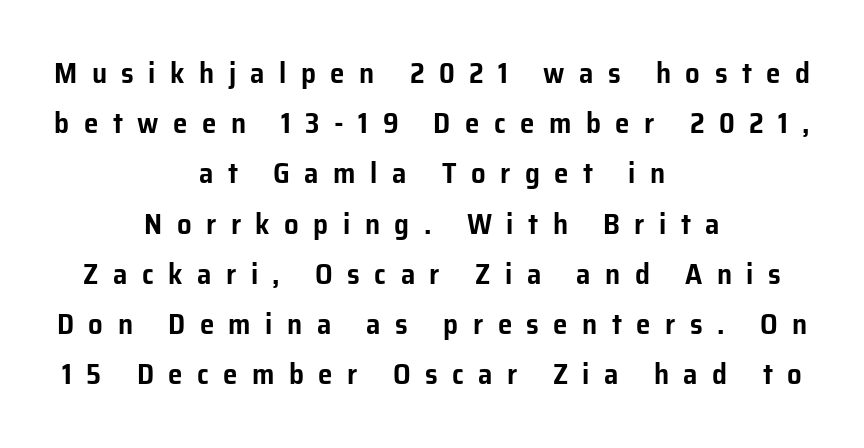
Q: Is the text italic (slanted)? A: No, it is upright.
Q: Is the typeface a serif or a sans-serif typeface? A: Sans-serif.
Q: Is the text underlined? A: No.
Q: How is the paragraph aligned? A: Centered.
Q: Is the spacing between letters normal or unusually wide? A: Unusually wide.
Q: Width (condensed, normal, or wide)? A: Normal.
Q: Stroke contrast? A: Low.
Q: x-height? A: Medium.
Q: Monospaced? A: No.
